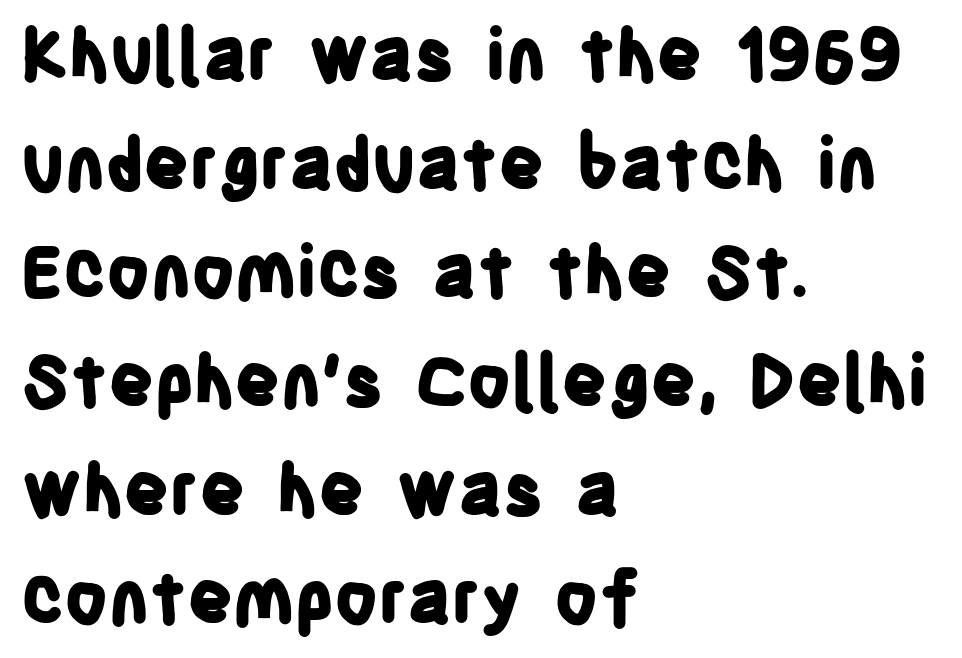
{"serif": "no", "italic": "no", "bold": "yes", "weight": "bold", "width": "condensed", "stroke_contrast": "low", "x_height": "large", "monospaced": "no", "underline": "no", "align": "left", "line_spacing": "normal", "line_spacing_ratio": 1.53, "letter_spacing": "normal", "letter_spacing_em": 0.0, "glyph_px": 71}
